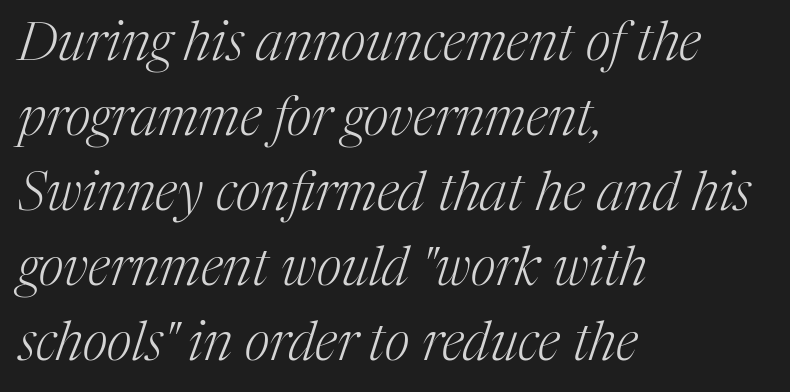
{"serif": "yes", "italic": "yes", "lean": "right", "slant_degrees": 17, "bold": "no", "weight": "light", "width": "normal", "stroke_contrast": "medium", "x_height": "medium", "monospaced": "no", "underline": "no", "align": "left", "line_spacing": "normal", "line_spacing_ratio": 1.39, "letter_spacing": "normal", "letter_spacing_em": 0.0, "glyph_px": 54}
